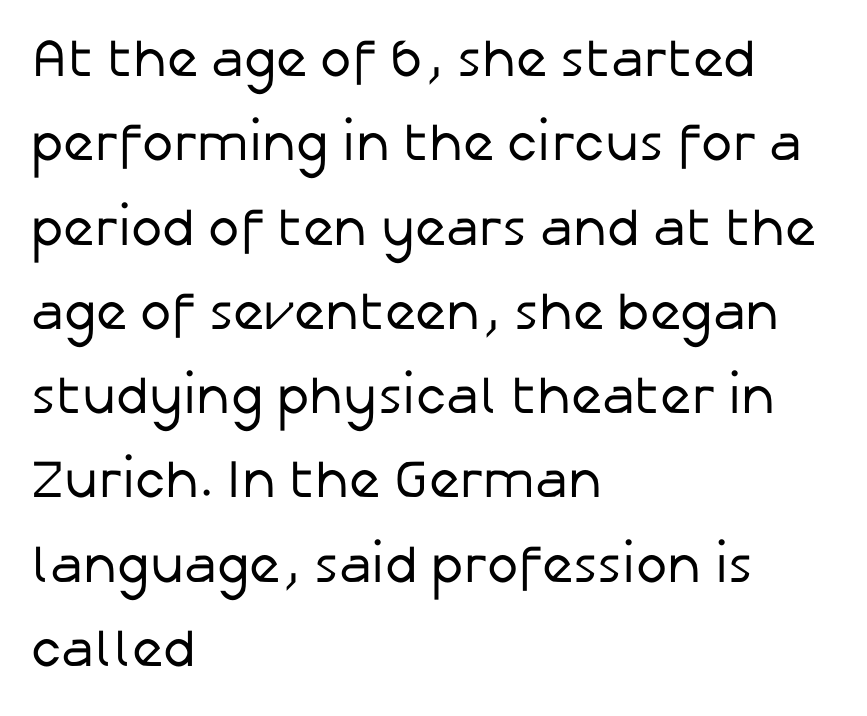
The font's upright variant was chosen for this text. These lines are rendered in a variable-pitch font. Line spacing here is normal. The passage shown is not underscored anywhere.
